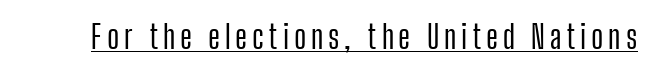
The image shows 32 px condensed sans-serif type, upright; set underlined; low stroke contrast and a medium x-height.
